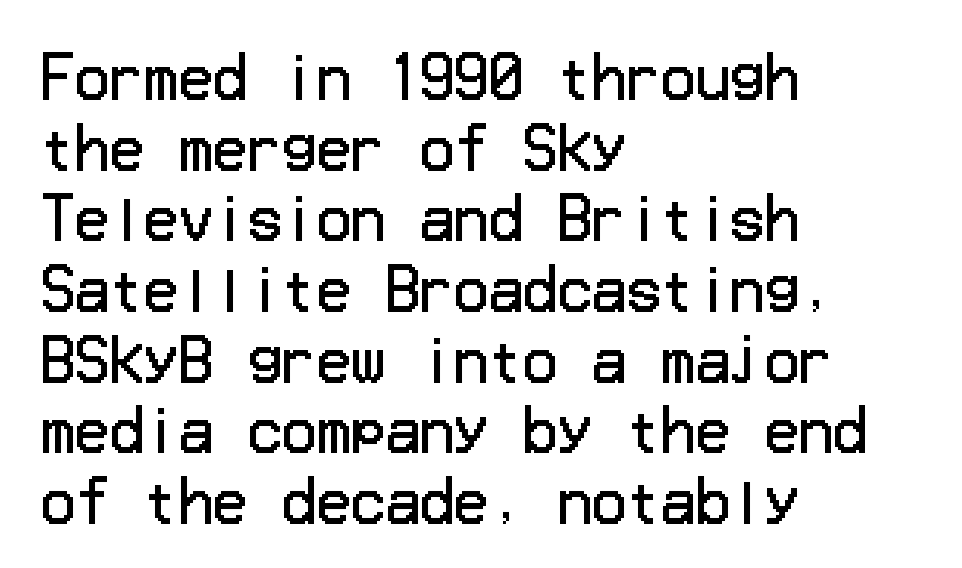
{"serif": "no", "italic": "no", "bold": "no", "weight": "regular", "width": "normal", "stroke_contrast": "low", "x_height": "medium", "underline": "no", "align": "left", "line_spacing_ratio": 1.24, "letter_spacing": "normal", "letter_spacing_em": 0.0, "glyph_px": 57}
